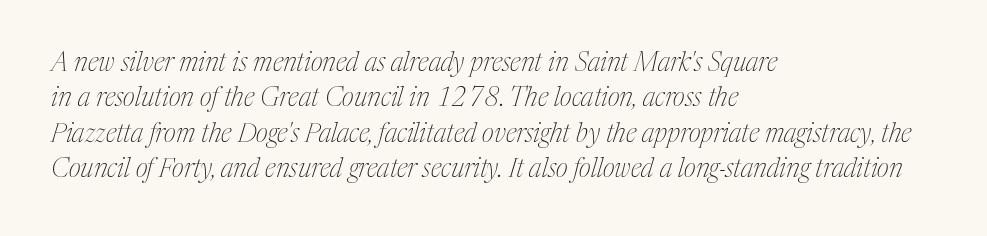
No extra tracking has been applied to these lines. The lines are quadded left. The specimen reads as italic at a glance. How would I describe the line gaps? Plain and ordinary. The space beneath each line is pristine and unruled.
